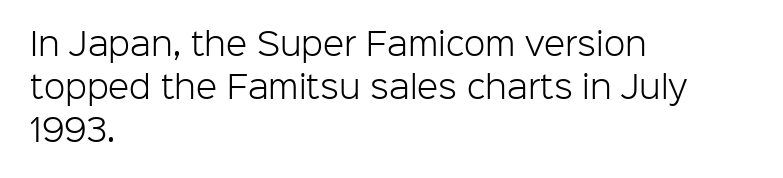
Q: Is the text bold? A: No.
Q: Is the text italic (slanted)? A: No, it is upright.
Q: Is the typeface a serif or a sans-serif typeface? A: Sans-serif.
Q: Is the text underlined? A: No.
Q: How is the paragraph aligned? A: Left-aligned.
Q: Is the spacing between letters normal or unusually wide? A: Normal.
Q: Is the spacing between lines tight, normal or loose? A: Normal.
Q: Width (condensed, normal, or wide)? A: Normal.
Q: Stroke contrast? A: Low.
Q: x-height? A: Medium.
Q: Monospaced? A: No.
